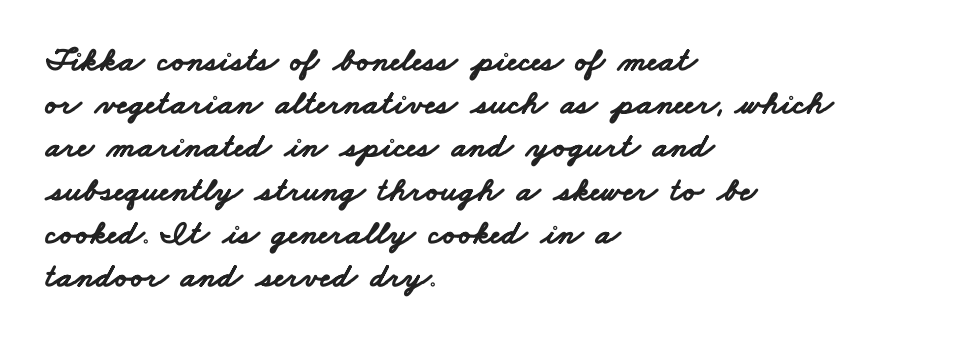
Q: Is the text bold? A: Yes.
Q: Is the typeface a serif or a sans-serif typeface? A: Sans-serif.
Q: Is the text underlined? A: No.
Q: How is the paragraph aligned? A: Left-aligned.
Q: Is the spacing between letters normal or unusually wide? A: Normal.
Q: Is the spacing between lines tight, normal or loose? A: Normal.
Q: Width (condensed, normal, or wide)? A: Wide.
Q: Stroke contrast? A: Low.
Q: x-height? A: Small.
Q: Monospaced? A: No.
